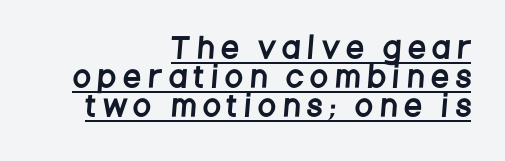
{"serif": "no", "width": "condensed", "stroke_contrast": "low", "x_height": "large", "monospaced": "no", "underline": "yes", "align": "right", "line_spacing": "tight", "line_spacing_ratio": 1.03, "letter_spacing": "wide", "letter_spacing_em": 0.29, "glyph_px": 28}
